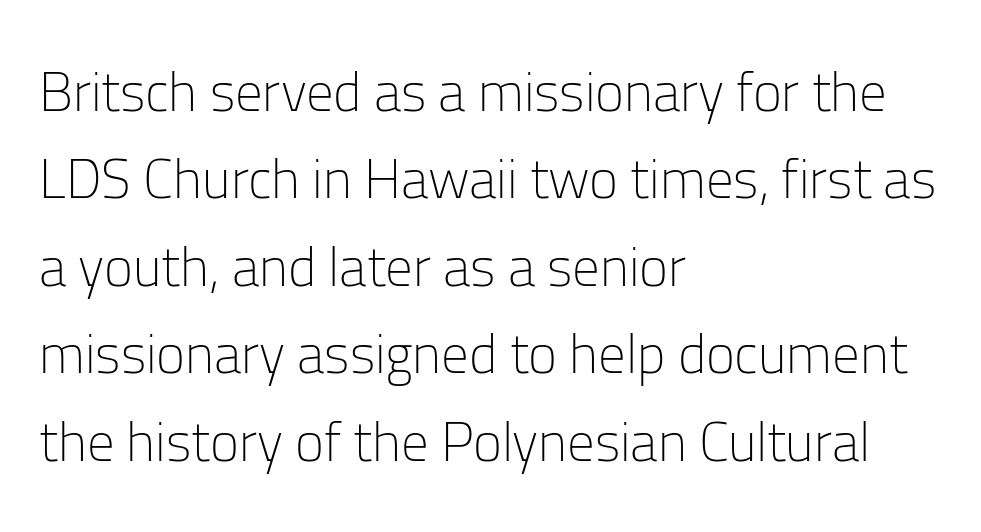
{"serif": "no", "italic": "no", "bold": "no", "weight": "light", "width": "normal", "stroke_contrast": "low", "x_height": "medium", "monospaced": "no", "underline": "no", "align": "left", "line_spacing": "normal", "line_spacing_ratio": 1.59, "letter_spacing": "normal", "letter_spacing_em": 0.0, "glyph_px": 55}
